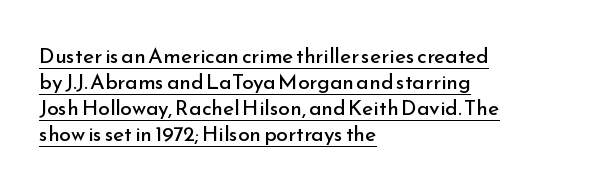
The image shows 21 px text type, upright; set left-aligned, line spacing 1.24x, normal letter spacing, underlined.
